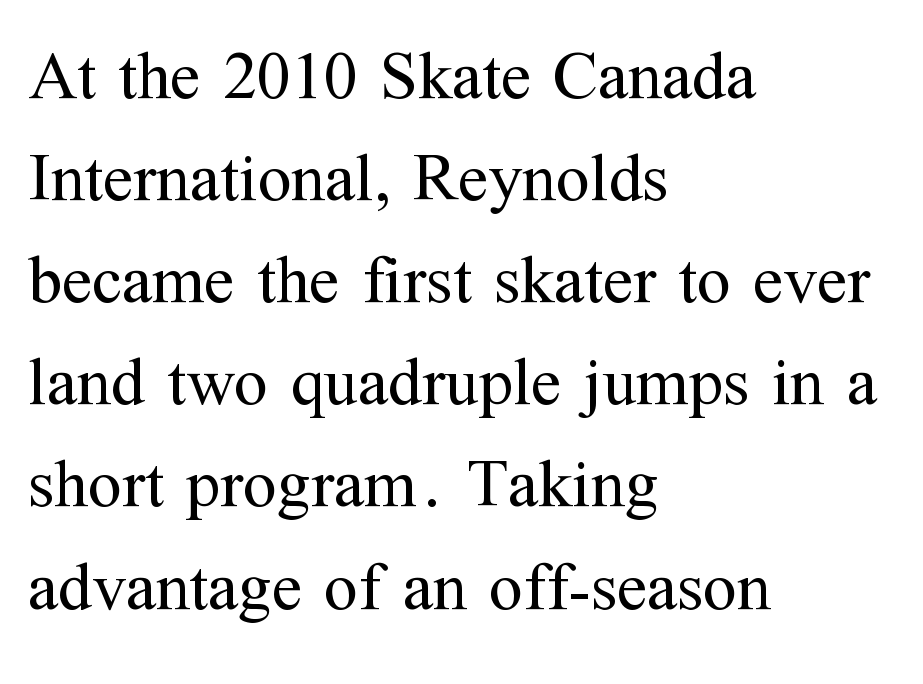
Q: Is the text bold? A: No.
Q: Is the text italic (slanted)? A: No, it is upright.
Q: Is the typeface a serif or a sans-serif typeface? A: Serif.
Q: Is the text underlined? A: No.
Q: How is the paragraph aligned? A: Left-aligned.
Q: Is the spacing between letters normal or unusually wide? A: Normal.
Q: Is the spacing between lines tight, normal or loose? A: Normal.
Q: Width (condensed, normal, or wide)? A: Normal.
Q: Stroke contrast? A: Medium.
Q: x-height? A: Medium.
Q: Monospaced? A: No.
